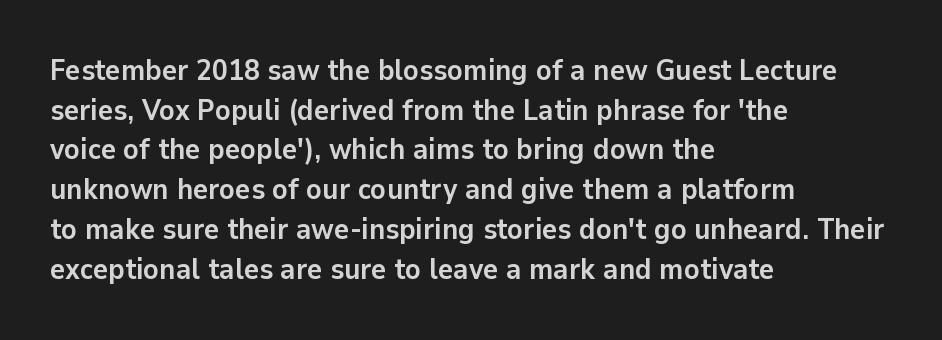
The setting favours the left margin, as ordinary paragraphs usually do. Baseline-to-baseline distance is the conventional proportion of letter height. The typesetting leans heavy: a genuine bold. The tracking reads as untouched default to a designer's eye.
